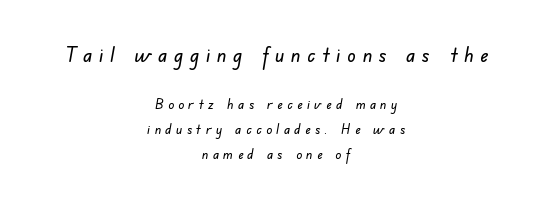
The more generous point size was reserved for the upper chunk. Descenders hang freely into open space. Line starts and ends both wander, symmetrically. Compared with typical body copy, the letter spacing here is much looser.
